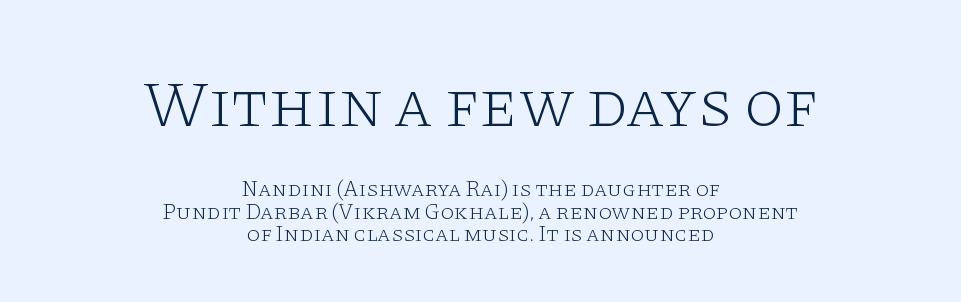
Q: Is the text bold? A: No.
Q: Is the text italic (slanted)? A: No, it is upright.
Q: Is the typeface a serif or a sans-serif typeface? A: Serif.
Q: Is the text underlined? A: No.
Q: How is the paragraph aligned? A: Centered.
Q: Is the spacing between letters normal or unusually wide? A: Normal.
Q: Is the spacing between lines tight, normal or loose? A: Tight.
Q: Which block of text is set in a larger size, the first (top) or the second (bottom)? A: The first (top) one.
Q: Width (condensed, normal, or wide)? A: Wide.
Q: Stroke contrast? A: Low.
Q: x-height? A: Large.
Q: Monospaced? A: No.
